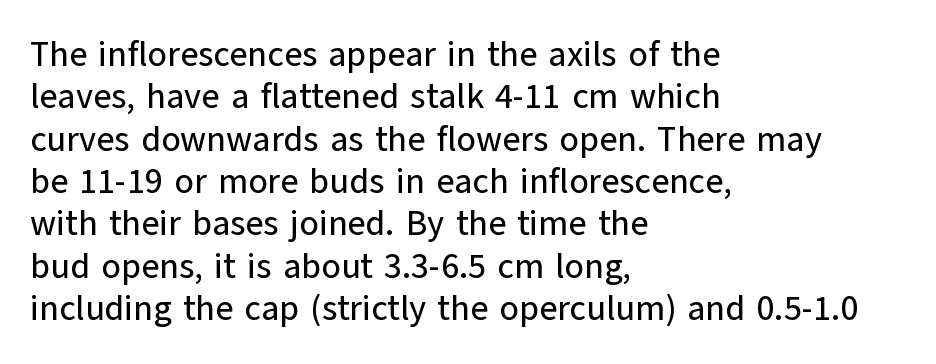
The image shows 35 px sans-serif type, upright; set left-aligned, line spacing 1.21x, normal letter spacing, not underlined; low stroke contrast and a medium x-height.
